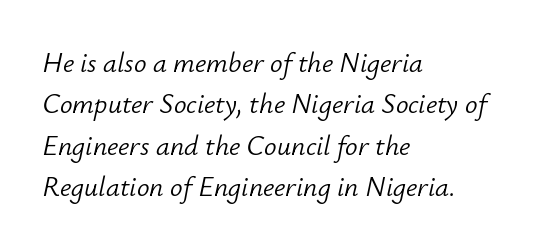
{"italic": "yes", "lean": "right", "slant_degrees": 12, "bold": "no", "weight": "light", "width": "normal", "stroke_contrast": "low", "x_height": "small", "monospaced": "no", "underline": "no", "align": "left", "line_spacing": "normal", "line_spacing_ratio": 1.48, "letter_spacing": "normal", "letter_spacing_em": 0.0, "glyph_px": 28}
